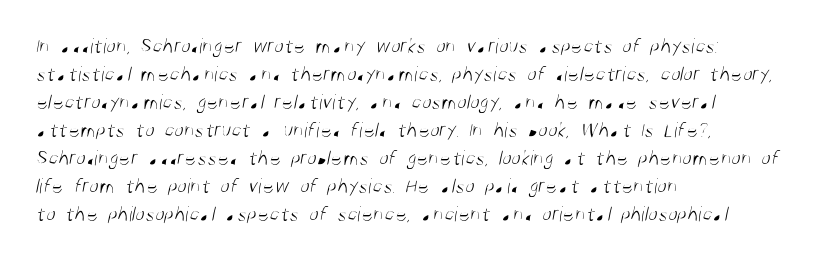
Q: Is the text bold? A: No.
Q: Is the text underlined? A: No.
Q: How is the paragraph aligned? A: Left-aligned.
Q: Is the spacing between letters normal or unusually wide? A: Normal.
Q: Is the spacing between lines tight, normal or loose? A: Normal.
